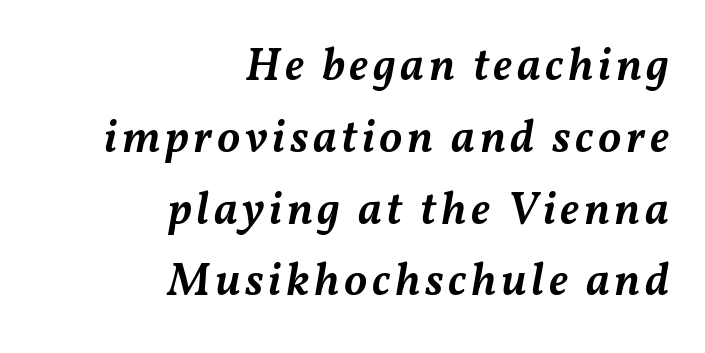
{"italic": "yes", "lean": "right", "slant_degrees": 11, "bold": "semi", "weight": "semibold", "width": "normal", "stroke_contrast": "medium", "x_height": "medium", "monospaced": "no", "underline": "no", "align": "right", "line_spacing": "normal", "line_spacing_ratio": 1.56, "glyph_px": 46}
